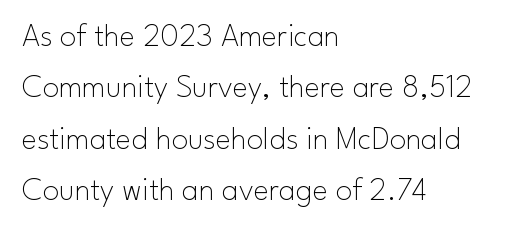
A classic flush-left, rag-right setting is used for this passage. The typeface has the unassuming heft of standard copy or less. The characters display no serif detailing; their extremities are plain. Decoration check: the copy has no underline. Tracking value appears to be zero — textbook default spacing. Unlike italic type, these characters show no tilt at all.
